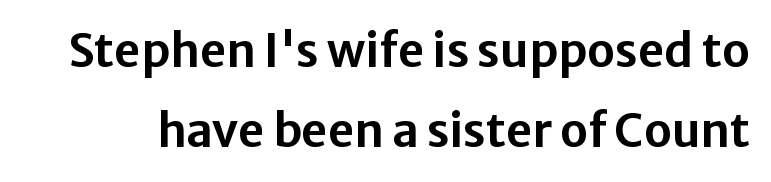
Q: Is the text italic (slanted)? A: No, it is upright.
Q: Is the typeface a serif or a sans-serif typeface? A: Sans-serif.
Q: Is the text underlined? A: No.
Q: Is the spacing between letters normal or unusually wide? A: Normal.
Q: Width (condensed, normal, or wide)? A: Normal.
Q: Stroke contrast? A: Low.
Q: x-height? A: Medium.
Q: Monospaced? A: No.
